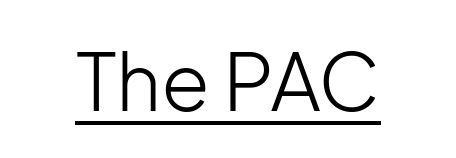
Q: Is the text bold? A: No.
Q: Is the text italic (slanted)? A: No, it is upright.
Q: Is the typeface a serif or a sans-serif typeface? A: Sans-serif.
Q: Is the text underlined? A: Yes.
Q: Is the spacing between letters normal or unusually wide? A: Normal.
Q: Width (condensed, normal, or wide)? A: Normal.
Q: Stroke contrast? A: Low.
Q: x-height? A: Medium.
Q: Monospaced? A: No.
